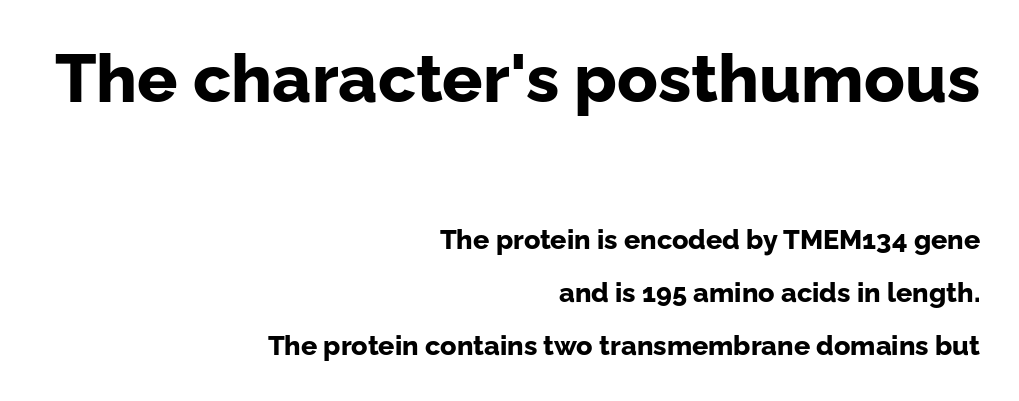
Q: Is the text bold? A: Yes.
Q: Is the text italic (slanted)? A: No, it is upright.
Q: Is the typeface a serif or a sans-serif typeface? A: Sans-serif.
Q: Is the text underlined? A: No.
Q: How is the paragraph aligned? A: Right-aligned.
Q: Is the spacing between letters normal or unusually wide? A: Normal.
Q: Is the spacing between lines tight, normal or loose? A: Loose.
Q: Which block of text is set in a larger size, the first (top) or the second (bottom)? A: The first (top) one.
Q: Width (condensed, normal, or wide)? A: Normal.
Q: Stroke contrast? A: Low.
Q: x-height? A: Medium.
Q: Monospaced? A: No.
